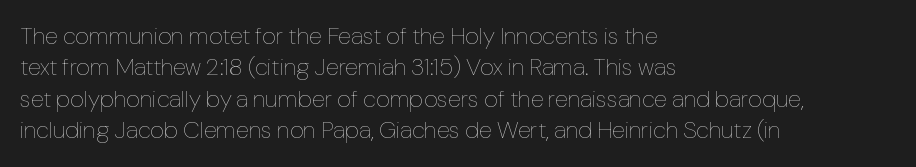
{"italic": "no", "bold": "no", "underline": "no", "align": "left", "line_spacing": "normal", "line_spacing_ratio": 1.31, "letter_spacing": "normal", "letter_spacing_em": 0.0, "glyph_px": 24}
